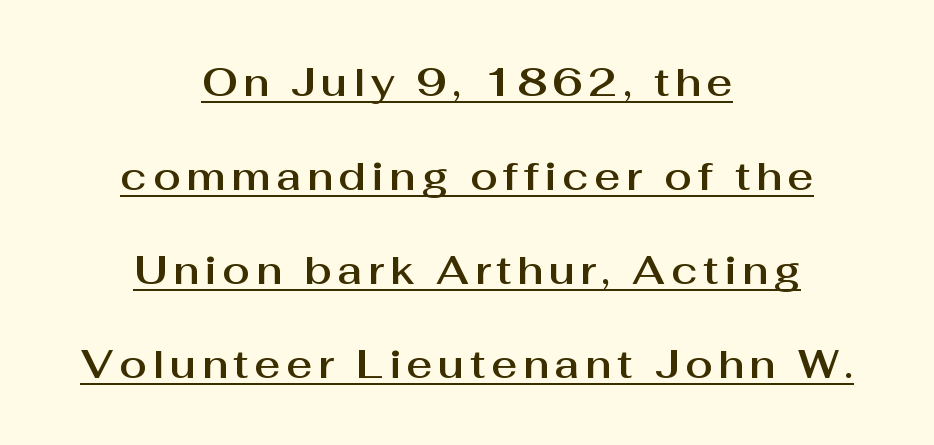
The image shows 40 px sans-serif type, upright; set centered, loose line spacing (2.35x), underlined; medium stroke contrast and a medium x-height.
